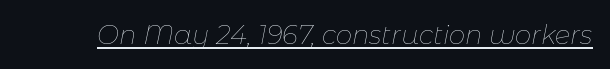
Q: Is the text bold? A: No.
Q: Is the text italic (slanted)? A: Yes, it leans right by about 11 degrees.
Q: Is the text underlined? A: Yes.
Q: Is the spacing between letters normal or unusually wide? A: Normal.
